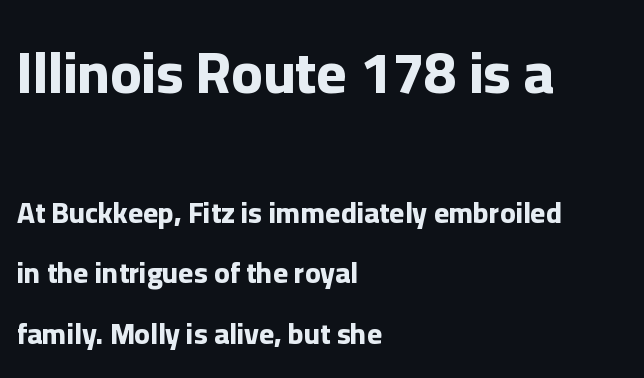
The image shows 58 px bold sans-serif type, upright; set left-aligned, loose line spacing (2.09x), normal letter spacing, not underlined; the first (top) block is 2.0x larger; low stroke contrast and a medium x-height.
